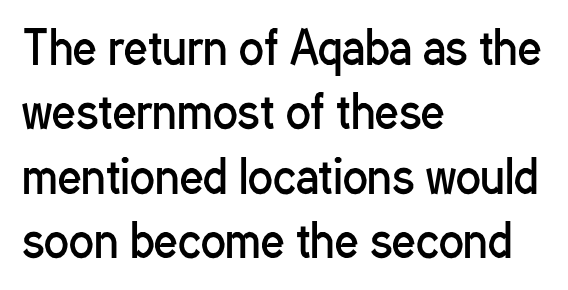
The image shows 46 px regular-weight, condensed sans-serif type, upright; set left-aligned, normal line spacing (1.4x), normal letter spacing, not underlined; low stroke contrast and a medium x-height.
